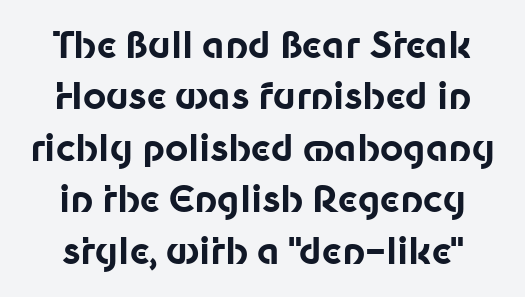
Q: Is the text bold? A: Yes.
Q: Is the text italic (slanted)? A: No, it is upright.
Q: Is the typeface a serif or a sans-serif typeface? A: Sans-serif.
Q: Is the text underlined? A: No.
Q: How is the paragraph aligned? A: Centered.
Q: Is the spacing between letters normal or unusually wide? A: Normal.
Q: Is the spacing between lines tight, normal or loose? A: Normal.
Q: Width (condensed, normal, or wide)? A: Normal.
Q: Stroke contrast? A: Low.
Q: x-height? A: Medium.
Q: Monospaced? A: No.
